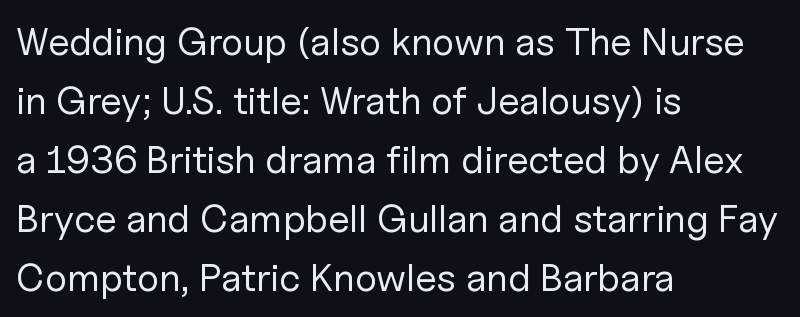
Q: Is the text bold? A: No.
Q: Is the text italic (slanted)? A: No, it is upright.
Q: Is the typeface a serif or a sans-serif typeface? A: Sans-serif.
Q: Is the text underlined? A: No.
Q: How is the paragraph aligned? A: Left-aligned.
Q: Is the spacing between letters normal or unusually wide? A: Normal.
Q: Is the spacing between lines tight, normal or loose? A: Normal.
Q: Width (condensed, normal, or wide)? A: Normal.
Q: Stroke contrast? A: Low.
Q: x-height? A: Medium.
Q: Monospaced? A: No.
